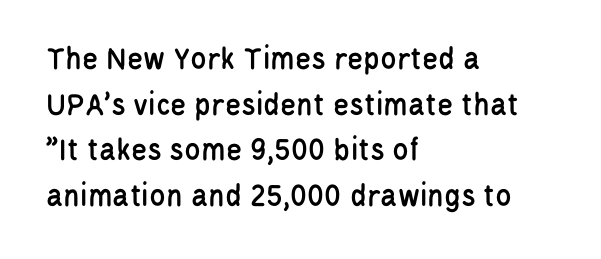
These lines sit exactly where default settings would place them. The letters advance in unequal steps, a hallmark of proportional type. These lines stack with their left ends in a neat column. Regarding serifs, this sample does without them.
